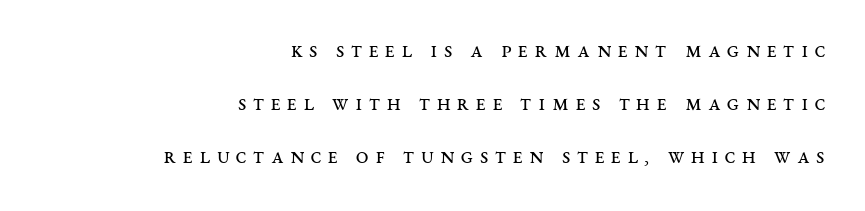
This sample uses an upright cut, with every glyph sitting square on the baseline. Which margin do the lines hug? The right one — the left edge is uneven. No heavy texture on the line: the type isn't bold. Compared with typical body copy, the letter spacing here is much looser.
